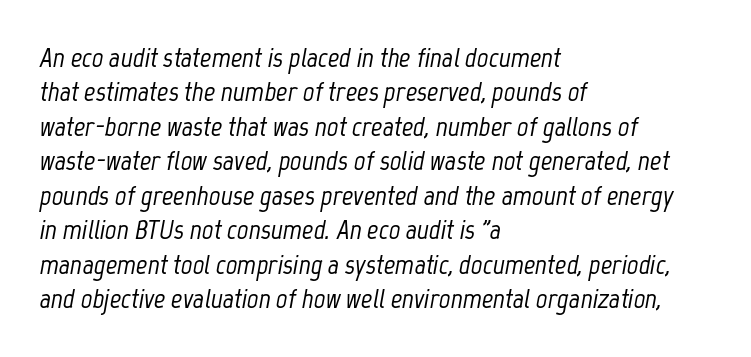
The image shows 28 px condensed type, italic (leaning right); set left-aligned, line spacing 1.23x, normal letter spacing, not underlined; low stroke contrast and a medium x-height.
